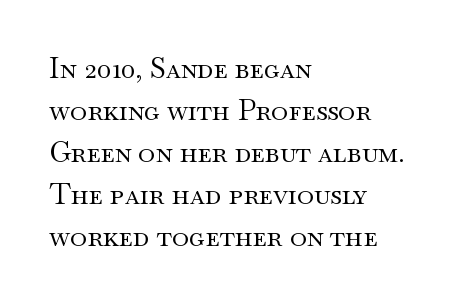
Q: Is the text bold? A: No.
Q: Is the text italic (slanted)? A: No, it is upright.
Q: Is the typeface a serif or a sans-serif typeface? A: Serif.
Q: Is the text underlined? A: No.
Q: How is the paragraph aligned? A: Left-aligned.
Q: Is the spacing between letters normal or unusually wide? A: Normal.
Q: Is the spacing between lines tight, normal or loose? A: Normal.
Q: Width (condensed, normal, or wide)? A: Wide.
Q: Stroke contrast? A: Medium.
Q: x-height? A: Small.
Q: Monospaced? A: No.
